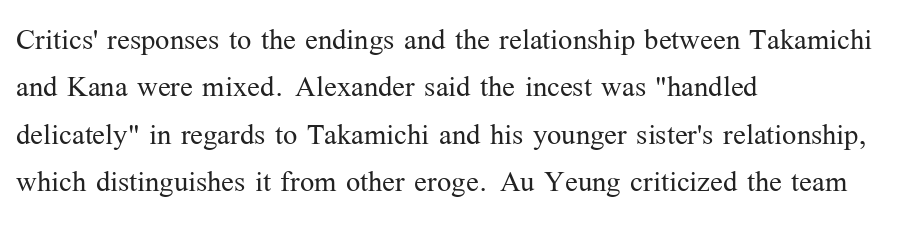
Q: Is the text bold? A: No.
Q: Is the text italic (slanted)? A: No, it is upright.
Q: Is the typeface a serif or a sans-serif typeface? A: Serif.
Q: Is the text underlined? A: No.
Q: How is the paragraph aligned? A: Left-aligned.
Q: Is the spacing between letters normal or unusually wide? A: Normal.
Q: Is the spacing between lines tight, normal or loose? A: Normal.
Q: Width (condensed, normal, or wide)? A: Normal.
Q: Stroke contrast? A: Medium.
Q: x-height? A: Medium.
Q: Monospaced? A: No.
